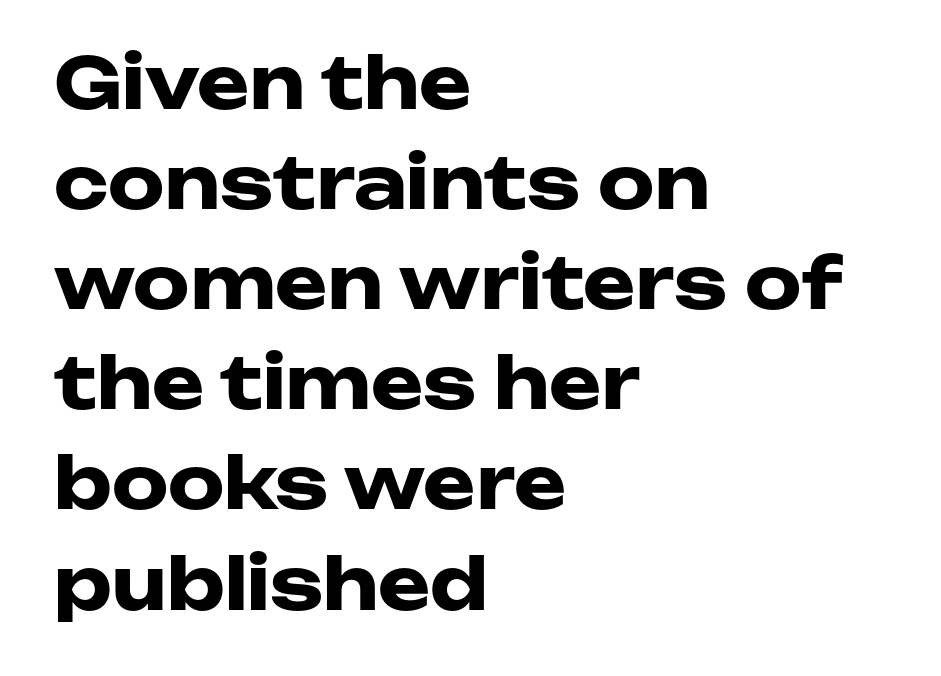
Q: Is the text bold? A: Yes.
Q: Is the text italic (slanted)? A: No, it is upright.
Q: Is the typeface a serif or a sans-serif typeface? A: Sans-serif.
Q: Is the text underlined? A: No.
Q: How is the paragraph aligned? A: Left-aligned.
Q: Is the spacing between letters normal or unusually wide? A: Normal.
Q: Is the spacing between lines tight, normal or loose? A: Normal.
Q: Width (condensed, normal, or wide)? A: Wide.
Q: Stroke contrast? A: Low.
Q: x-height? A: Medium.
Q: Monospaced? A: No.
